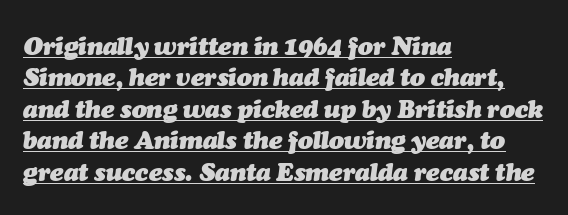
Q: Is the text bold? A: Yes.
Q: Is the text italic (slanted)? A: Yes, it leans right by about 7 degrees.
Q: Is the text underlined? A: Yes.
Q: How is the paragraph aligned? A: Left-aligned.
Q: Is the spacing between letters normal or unusually wide? A: Normal.
Q: Is the spacing between lines tight, normal or loose? A: Normal.
